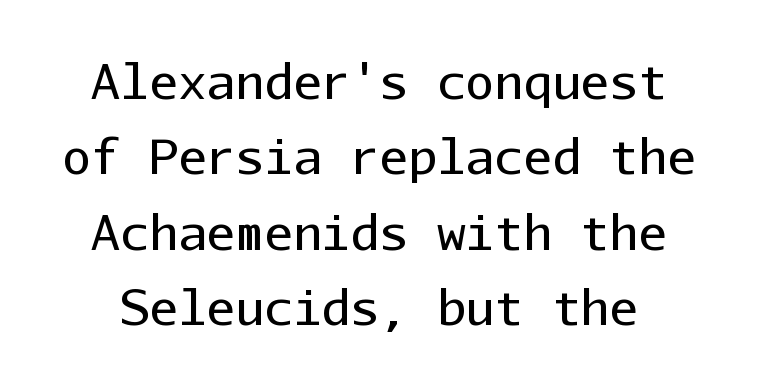
{"serif": "no", "italic": "no", "bold": "no", "weight": "regular", "width": "normal", "stroke_contrast": "low", "x_height": "medium", "monospaced": "yes", "underline": "no", "line_spacing": "normal", "line_spacing_ratio": 1.57, "letter_spacing": "normal", "letter_spacing_em": 0.0, "glyph_px": 48}
